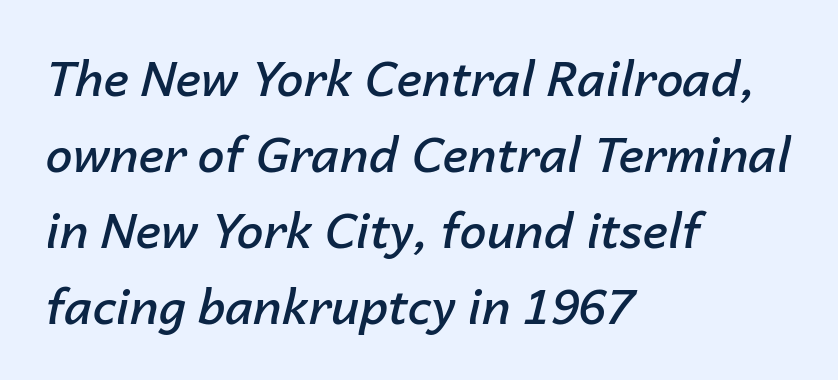
Q: Is the text bold? A: Semi-bold.
Q: Is the text italic (slanted)? A: Yes, it leans right by about 14 degrees.
Q: Is the text underlined? A: No.
Q: How is the paragraph aligned? A: Left-aligned.
Q: Is the spacing between letters normal or unusually wide? A: Normal.
Q: Is the spacing between lines tight, normal or loose? A: Normal.
Q: Width (condensed, normal, or wide)? A: Normal.
Q: Stroke contrast? A: Low.
Q: x-height? A: Medium.
Q: Monospaced? A: No.
